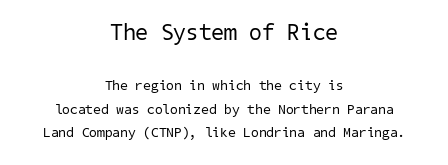
Q: Is the text bold? A: No.
Q: Is the text underlined? A: No.
Q: How is the paragraph aligned? A: Centered.
Q: Is the spacing between letters normal or unusually wide? A: Normal.
Q: Is the spacing between lines tight, normal or loose? A: Normal.
Q: Which block of text is set in a larger size, the first (top) or the second (bottom)? A: The first (top) one.
